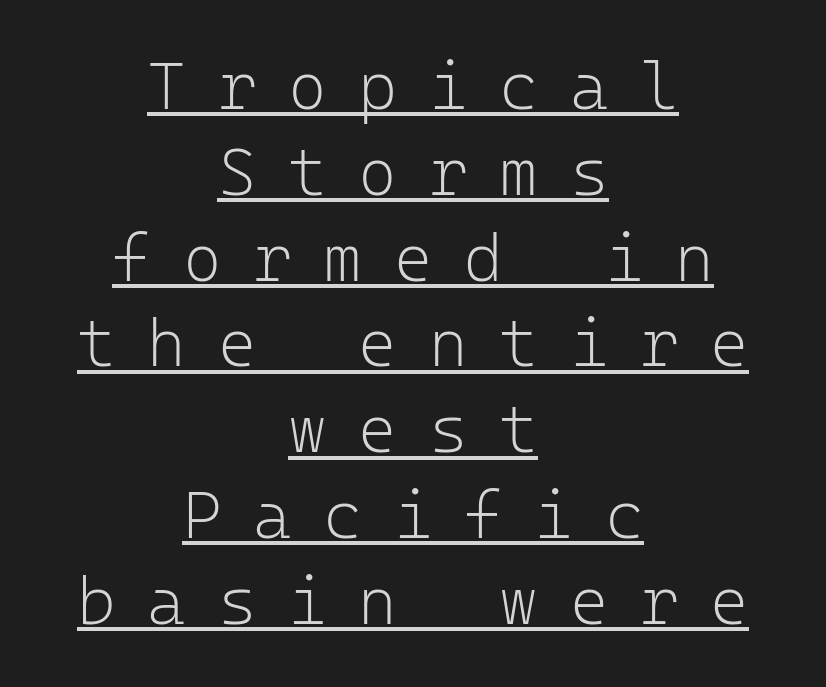
Monospaced: the letters line up in strict vertical columns. Does a line run under the words? Yes, clearly. Honestly, the letter spacing is so wide it's the main thing you notice. Caption: multi-line text, centered on the measure. Font category for this specimen: sans-serif.
